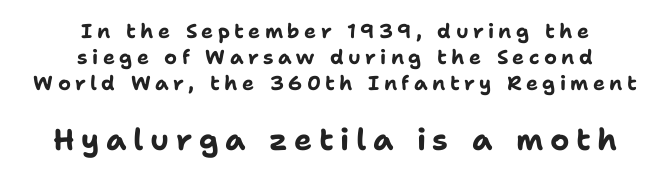
Q: Is the text bold? A: Yes.
Q: Is the text italic (slanted)? A: No, it is upright.
Q: Is the typeface a serif or a sans-serif typeface? A: Sans-serif.
Q: Is the text underlined? A: No.
Q: How is the paragraph aligned? A: Centered.
Q: Is the spacing between letters normal or unusually wide? A: Unusually wide.
Q: Is the spacing between lines tight, normal or loose? A: Normal.
Q: Which block of text is set in a larger size, the first (top) or the second (bottom)? A: The second (bottom) one.
Q: Width (condensed, normal, or wide)? A: Normal.
Q: Stroke contrast? A: Low.
Q: x-height? A: Medium.
Q: Monospaced? A: No.
